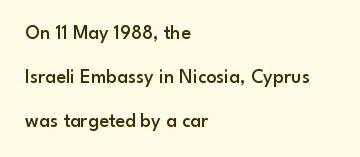
{"italic": "no", "bold": "semi", "underline": "no", "align": "left", "line_spacing": "loose", "line_spacing_ratio": 2.19, "letter_spacing": "normal", "letter_spacing_em": 0.0, "glyph_px": 20}
